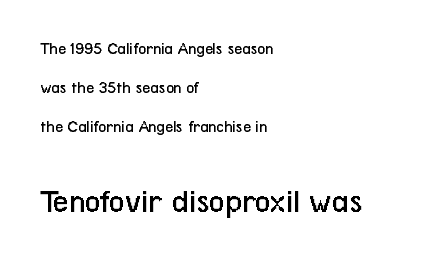
{"serif": "no", "italic": "no", "bold": "no", "weight": "regular", "width": "condensed", "stroke_contrast": "low", "x_height": "medium", "monospaced": "no", "underline": "no", "align": "left", "line_spacing": "loose", "line_spacing_ratio": 2.3, "letter_spacing": "normal", "letter_spacing_em": 0.0, "larger_block": "second", "size_ratio": 2.0, "glyph_px": 34}
